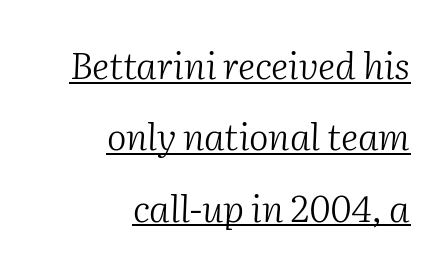
{"serif": "yes", "italic": "yes", "lean": "right", "slant_degrees": 2, "bold": "no", "weight": "light", "width": "normal", "stroke_contrast": "medium", "x_height": "medium", "monospaced": "no", "underline": "yes", "align": "right", "line_spacing": "loose", "line_spacing_ratio": 1.93, "letter_spacing": "normal", "letter_spacing_em": 0.0, "glyph_px": 37}
